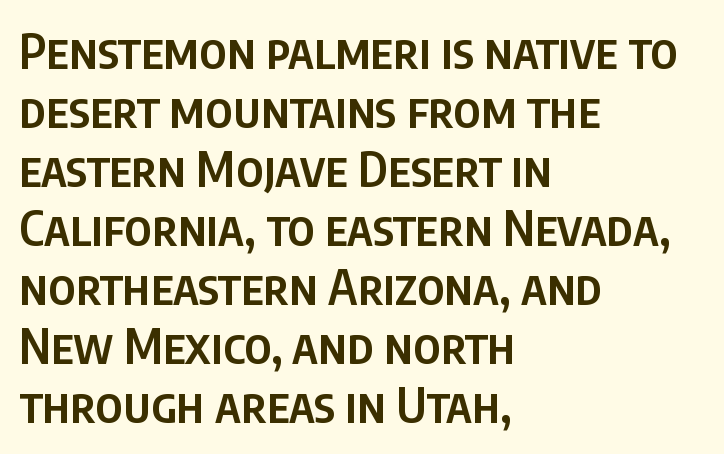
Lines of text with bare space underneath. The characters display no serif detailing; their extremities are plain. Every row of glyphs begins at an identical x-position on the left. The specimen reads as upright at a glance. The rendering uses natural spacing where letterforms have individual widths.
